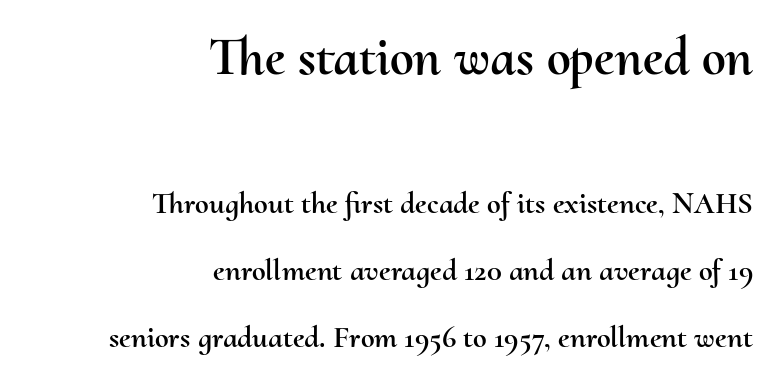
Q: Is the text italic (slanted)? A: No, it is upright.
Q: Is the text underlined? A: No.
Q: How is the paragraph aligned? A: Right-aligned.
Q: Is the spacing between letters normal or unusually wide? A: Normal.
Q: Is the spacing between lines tight, normal or loose? A: Loose.
Q: Which block of text is set in a larger size, the first (top) or the second (bottom)? A: The first (top) one.
Q: Width (condensed, normal, or wide)? A: Normal.
Q: Stroke contrast? A: Medium.
Q: x-height? A: Small.
Q: Monospaced? A: No.
